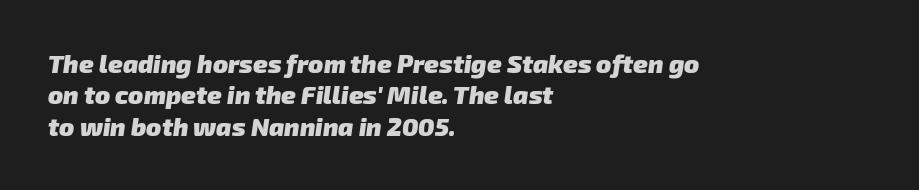
{"bold": "yes", "underline": "no", "align": "left", "line_spacing": "normal", "line_spacing_ratio": 1.26, "letter_spacing": "normal", "letter_spacing_em": 0.0, "glyph_px": 25}
